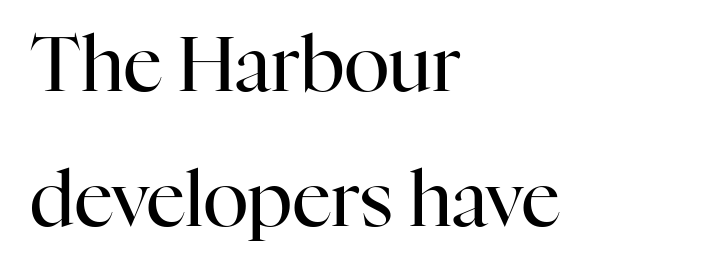
{"serif": "yes", "italic": "no", "bold": "no", "weight": "regular", "width": "normal", "stroke_contrast": "high", "x_height": "medium", "monospaced": "no", "underline": "no", "align": "left", "line_spacing_ratio": 1.77, "letter_spacing": "normal", "letter_spacing_em": 0.0, "glyph_px": 76}
